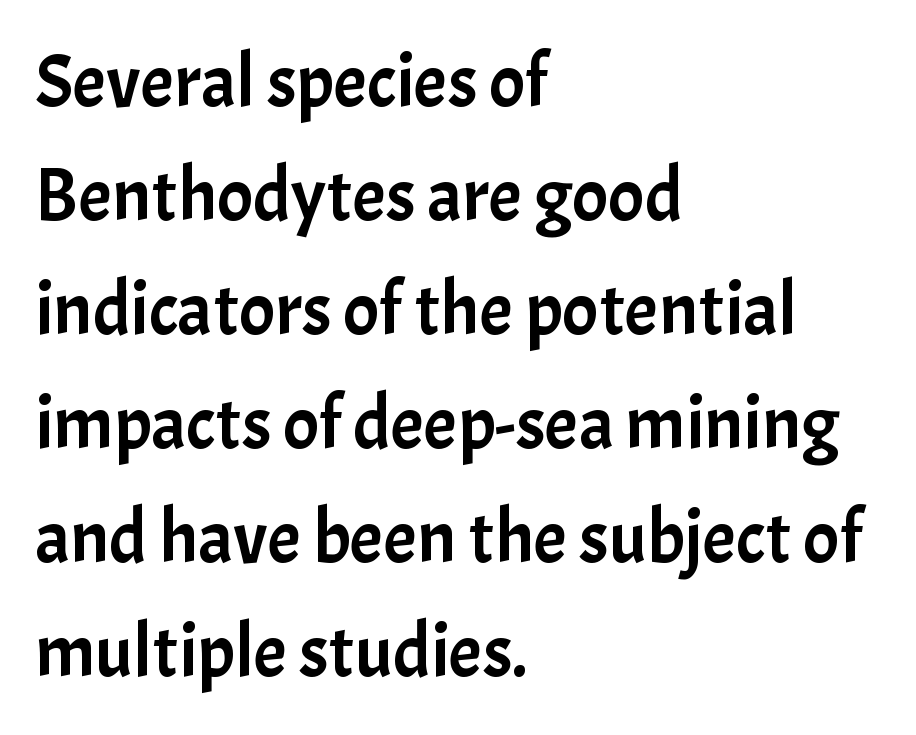
{"serif": "no", "italic": "no", "width": "normal", "stroke_contrast": "low", "x_height": "medium", "monospaced": "no", "underline": "no", "align": "left", "line_spacing": "normal", "line_spacing_ratio": 1.52, "letter_spacing": "normal", "letter_spacing_em": 0.0, "glyph_px": 75}
